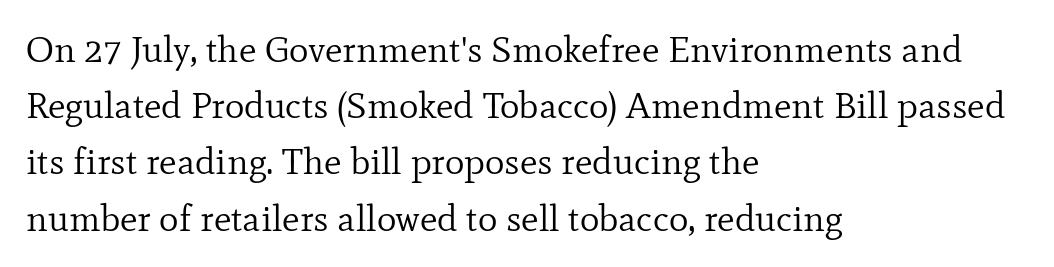
The image shows 37 px regular-weight serif type, upright; set left-aligned, normal line spacing (1.52x), normal letter spacing, not underlined; low stroke contrast and a small x-height.
